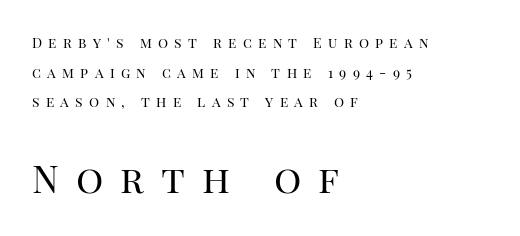
{"serif": "yes", "italic": "no", "bold": "no", "weight": "regular", "width": "normal", "stroke_contrast": "high", "x_height": "large", "monospaced": "no", "underline": "no", "align": "left", "line_spacing": "loose", "line_spacing_ratio": 2.11, "letter_spacing": "wide", "letter_spacing_em": 0.45, "larger_block": "second", "size_ratio": 2.71, "glyph_px": 38}
